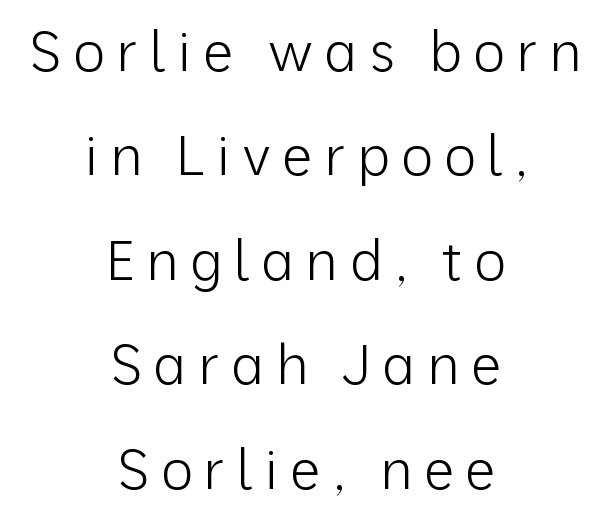
The image shows 55 px light sans-serif type, upright; set centered, loose line spacing (1.9x), unusually wide letter spacing (+0.2 em), not underlined; low stroke contrast and a medium x-height.
